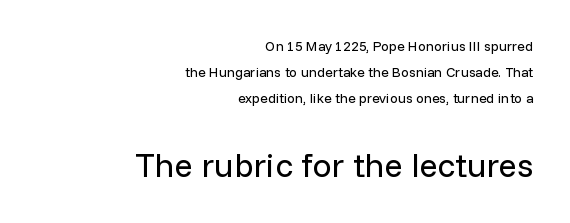
{"serif": "no", "italic": "no", "bold": "no", "weight": "regular", "width": "normal", "stroke_contrast": "low", "x_height": "medium", "monospaced": "no", "underline": "no", "align": "right", "line_spacing_ratio": 1.87, "letter_spacing": "normal", "letter_spacing_em": 0.0, "larger_block": "second", "size_ratio": 2.43, "glyph_px": 34}
